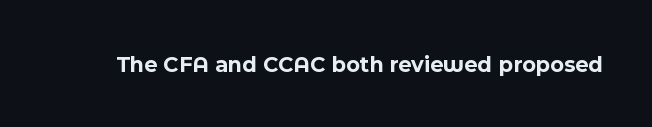
{"italic": "no", "bold": "yes", "underline": "no", "letter_spacing": "normal", "letter_spacing_em": 0.0, "glyph_px": 23}
